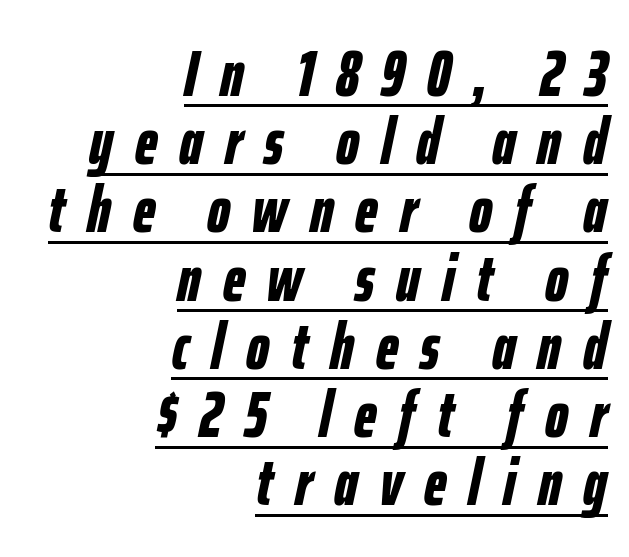
{"italic": "yes", "lean": "right", "slant_degrees": 12, "bold": "yes", "weight": "bold", "width": "condensed", "stroke_contrast": "low", "x_height": "medium", "monospaced": "no", "underline": "yes", "align": "right", "line_spacing": "tight", "line_spacing_ratio": 1.05, "letter_spacing": "wide", "letter_spacing_em": 0.34, "glyph_px": 65}
